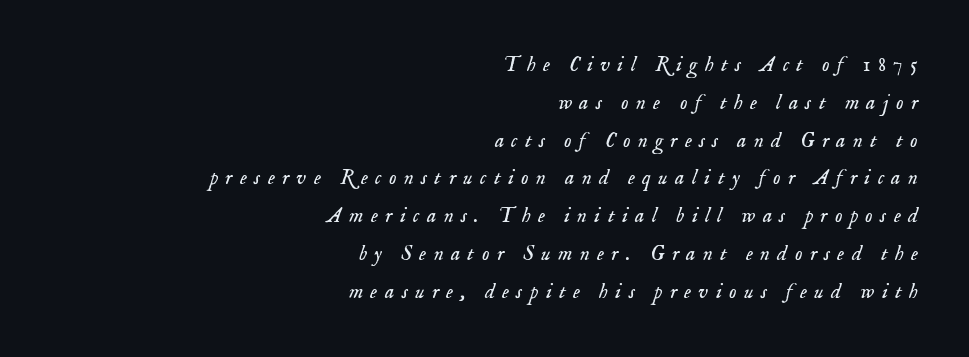
A flush-right, rag-left setting is used for this passage. Type without underlining. Weight: not bold — regular or lighter. A typesetter would mark this as italic.
